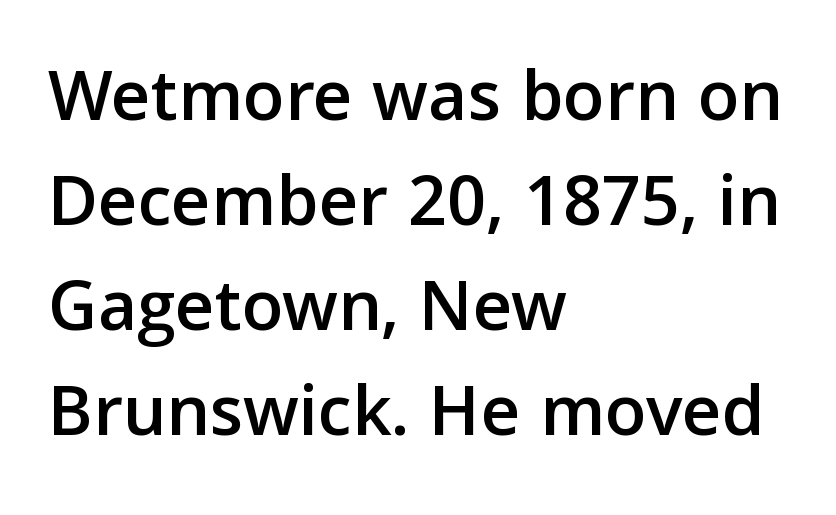
{"serif": "no", "italic": "no", "width": "normal", "stroke_contrast": "low", "x_height": "medium", "monospaced": "no", "underline": "no", "align": "left", "line_spacing": "normal", "line_spacing_ratio": 1.38, "letter_spacing": "normal", "letter_spacing_em": 0.0, "glyph_px": 76}
